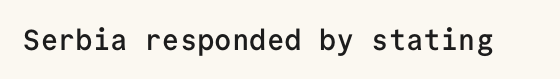
Q: Is the text bold? A: Semi-bold.
Q: Is the text italic (slanted)? A: No, it is upright.
Q: Is the typeface a serif or a sans-serif typeface? A: Sans-serif.
Q: Is the text underlined? A: No.
Q: Is the spacing between letters normal or unusually wide? A: Normal.
Q: Width (condensed, normal, or wide)? A: Normal.
Q: Stroke contrast? A: Low.
Q: x-height? A: Medium.
Q: Monospaced? A: Yes.
